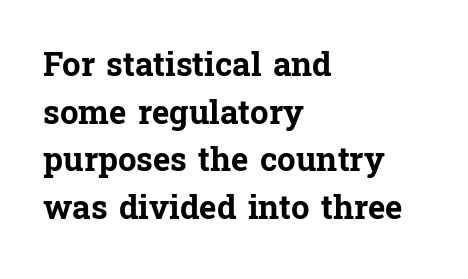
Q: Is the text bold? A: Yes.
Q: Is the text italic (slanted)? A: No, it is upright.
Q: Is the typeface a serif or a sans-serif typeface? A: Serif.
Q: Is the text underlined? A: No.
Q: How is the paragraph aligned? A: Left-aligned.
Q: Is the spacing between letters normal or unusually wide? A: Normal.
Q: Is the spacing between lines tight, normal or loose? A: Normal.
Q: Width (condensed, normal, or wide)? A: Normal.
Q: Stroke contrast? A: Low.
Q: x-height? A: Medium.
Q: Monospaced? A: No.
